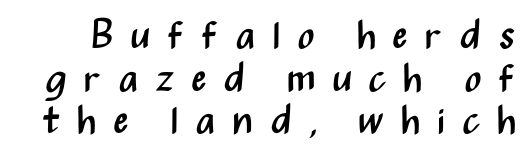
{"serif": "no", "italic": "no", "bold": "no", "weight": "regular", "width": "condensed", "stroke_contrast": "medium", "x_height": "medium", "monospaced": "no", "underline": "no", "line_spacing": "tight", "line_spacing_ratio": 1.09, "letter_spacing": "wide", "letter_spacing_em": 0.43, "glyph_px": 39}
